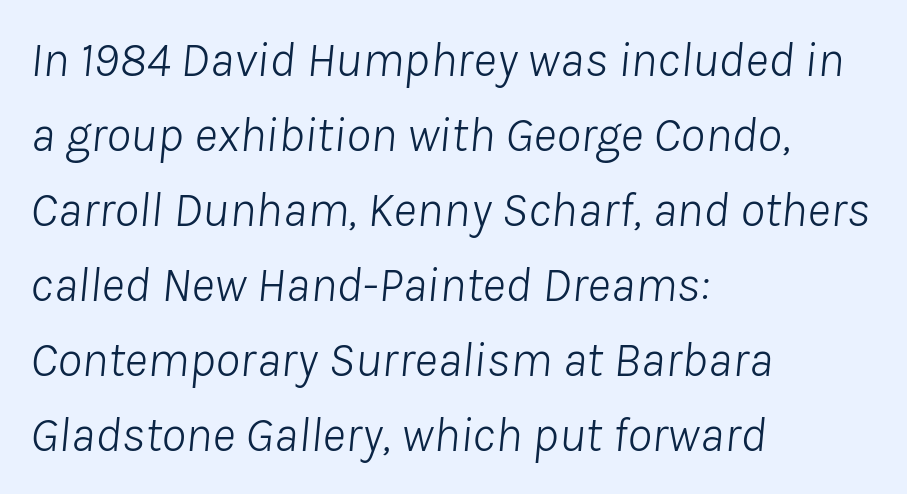
A typesetter would call this proportional, since set widths differ per character. The passage shown stacks its lines at a standard gap. Nobody touched the tracking dial on this one. Descenders are the only things crossing below the line. Where is the straight margin? On the left. Caption: face not bold, strokes unweighted.
